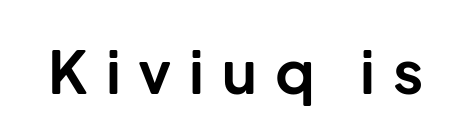
I'd describe the lettering as bold — thick and assertive. Honestly, there is no underline to notice here at all. The letterforms stand isolated, each surrounded by extra space. A typesetter would label this face a sans. Note the varied advance widths — an 'i' is clearly narrower than an 'm'. Quick note: not italic, upright.
